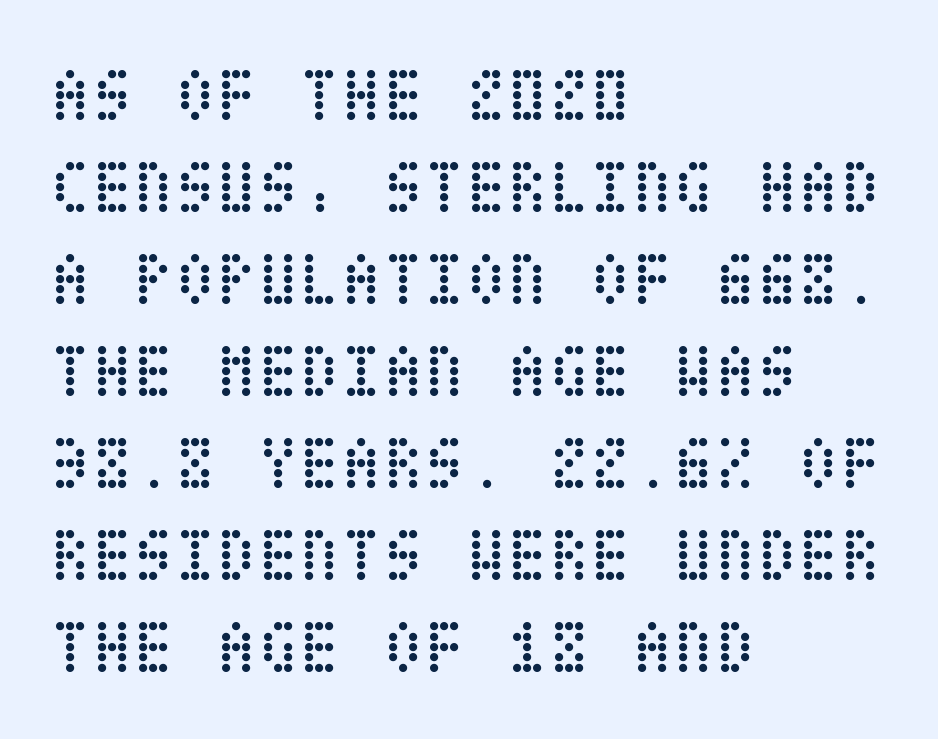
The image shows 76 px regular-weight, condensed type, upright; set left-aligned, line spacing 1.21x, normal letter spacing, not underlined; low stroke contrast and a large x-height.
